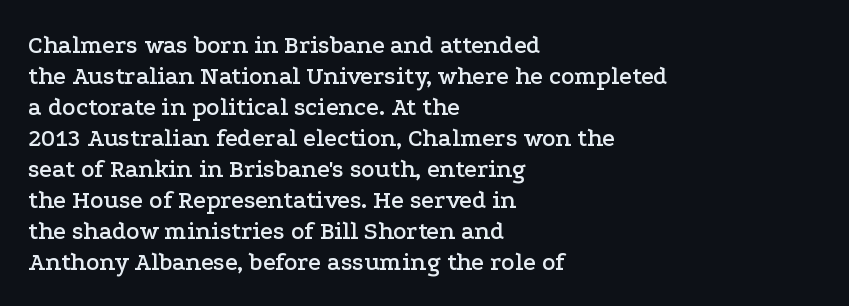
Clear beneath every line of the passage. Is the block centered? No — it sits flush against the left margin. Observe the ordinary spacing: letters are neighbours, not strangers. The letters stand upright; this is a roman face.
